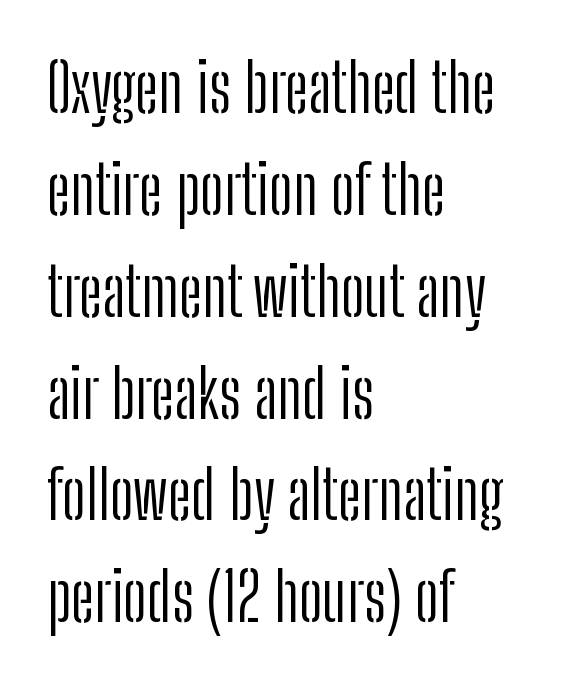
Q: Is the text bold? A: No.
Q: Is the text italic (slanted)? A: No, it is upright.
Q: Is the typeface a serif or a sans-serif typeface? A: Sans-serif.
Q: Is the text underlined? A: No.
Q: How is the paragraph aligned? A: Left-aligned.
Q: Is the spacing between letters normal or unusually wide? A: Normal.
Q: Is the spacing between lines tight, normal or loose? A: Normal.
Q: Width (condensed, normal, or wide)? A: Condensed.
Q: Stroke contrast? A: Low.
Q: x-height? A: Medium.
Q: Monospaced? A: No.
